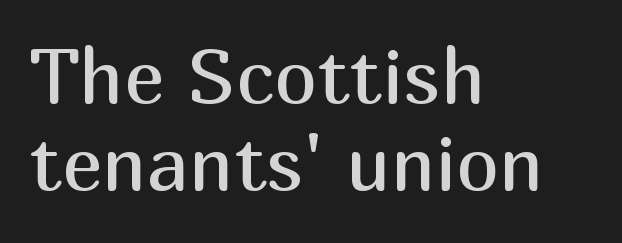
Q: Is the text bold? A: No.
Q: Is the text italic (slanted)? A: No, it is upright.
Q: Is the typeface a serif or a sans-serif typeface? A: Sans-serif.
Q: Is the text underlined? A: No.
Q: How is the paragraph aligned? A: Left-aligned.
Q: Is the spacing between letters normal or unusually wide? A: Normal.
Q: Is the spacing between lines tight, normal or loose? A: Tight.
Q: Width (condensed, normal, or wide)? A: Normal.
Q: Stroke contrast? A: Medium.
Q: x-height? A: Medium.
Q: Monospaced? A: No.
